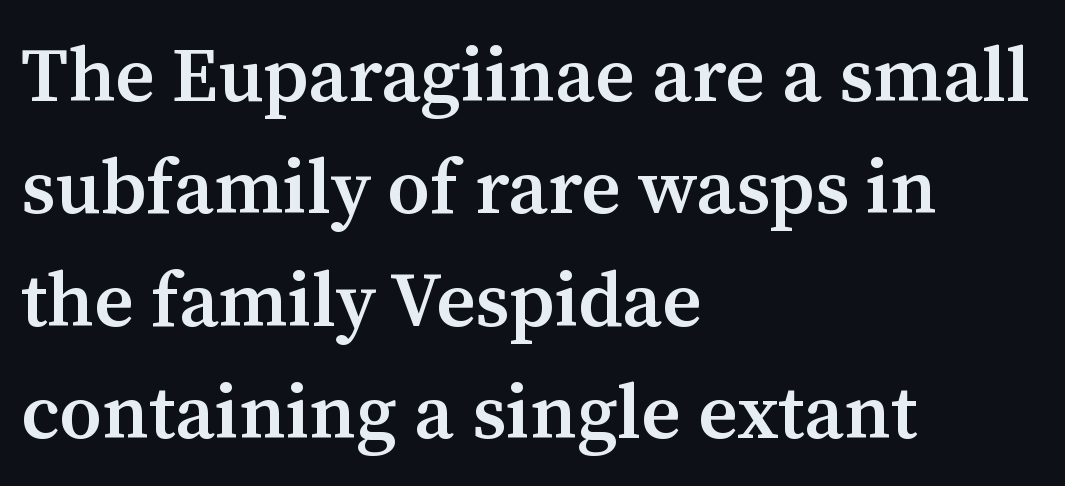
Q: Is the text bold? A: Semi-bold.
Q: Is the text italic (slanted)? A: No, it is upright.
Q: Is the typeface a serif or a sans-serif typeface? A: Serif.
Q: Is the text underlined? A: No.
Q: How is the paragraph aligned? A: Left-aligned.
Q: Is the spacing between letters normal or unusually wide? A: Normal.
Q: Is the spacing between lines tight, normal or loose? A: Normal.
Q: Width (condensed, normal, or wide)? A: Normal.
Q: Stroke contrast? A: Medium.
Q: x-height? A: Medium.
Q: Monospaced? A: No.
